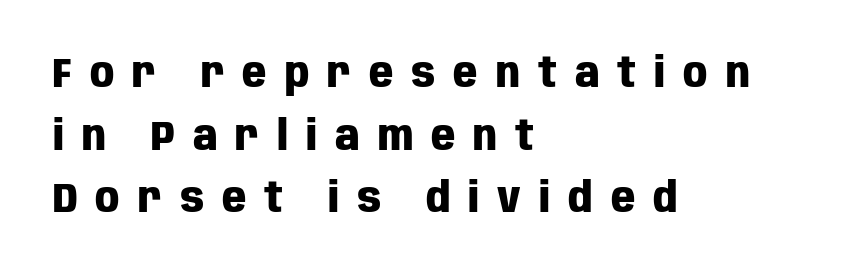
The image shows 42 px heavy, condensed sans-serif type, upright; set left-aligned, normal line spacing (1.49x), unusually wide letter spacing (+0.43 em), not underlined; low stroke contrast and a large x-height.
